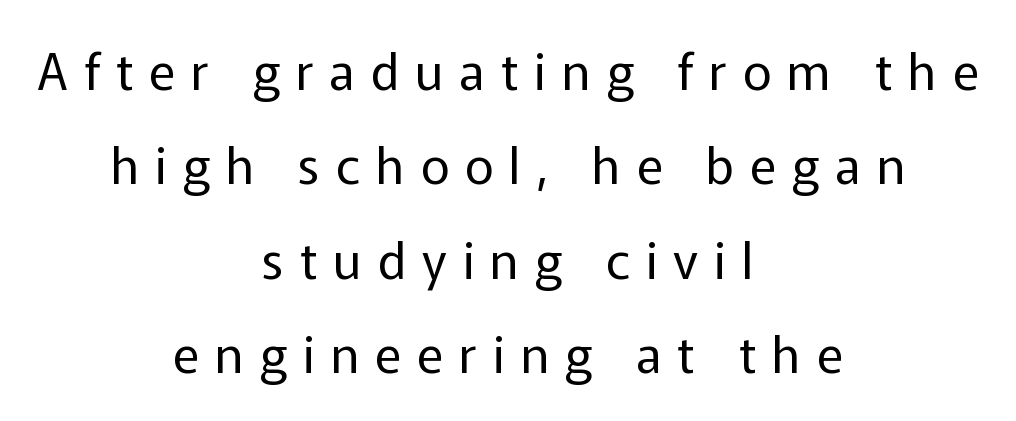
{"serif": "no", "italic": "no", "bold": "no", "weight": "regular", "width": "normal", "stroke_contrast": "low", "x_height": "medium", "monospaced": "no", "underline": "no", "align": "center", "line_spacing_ratio": 1.89, "letter_spacing": "wide", "letter_spacing_em": 0.32, "glyph_px": 50}
